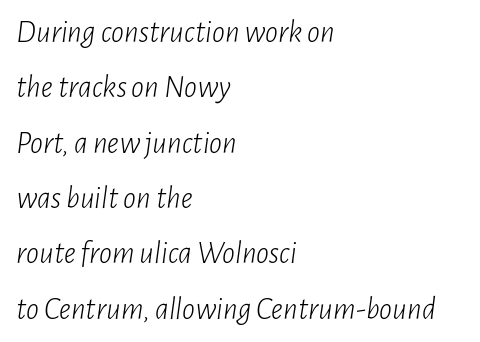
{"italic": "yes", "lean": "right", "slant_degrees": 7, "bold": "no", "weight": "light", "width": "condensed", "stroke_contrast": "low", "x_height": "medium", "monospaced": "no", "underline": "no", "align": "left", "line_spacing_ratio": 1.73, "letter_spacing": "normal", "letter_spacing_em": 0.0, "glyph_px": 32}
